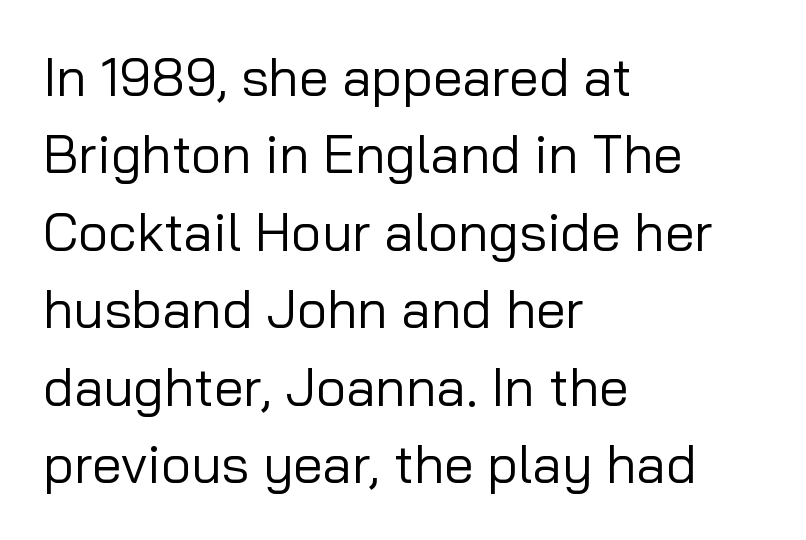
{"serif": "no", "italic": "no", "bold": "no", "weight": "regular", "width": "normal", "stroke_contrast": "low", "x_height": "medium", "monospaced": "no", "underline": "no", "align": "left", "line_spacing": "normal", "line_spacing_ratio": 1.46, "letter_spacing": "normal", "letter_spacing_em": 0.0, "glyph_px": 53}
